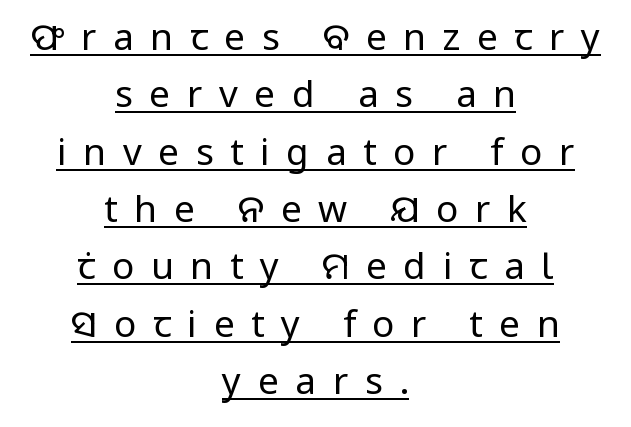
Underline: present. The letterforms stand isolated, each surrounded by extra space. Stem width sits at or under what a default text font uses. Think of a printed novel: that variable character pitch is what you see here.
